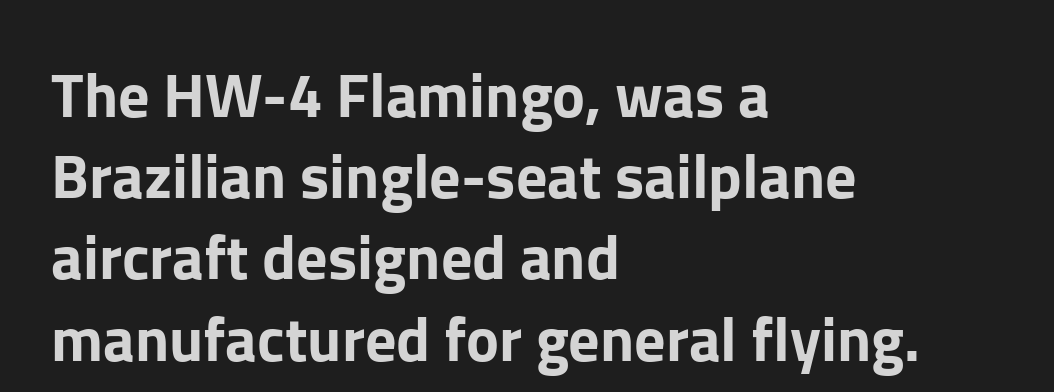
Q: Is the text italic (slanted)? A: No, it is upright.
Q: Is the typeface a serif or a sans-serif typeface? A: Sans-serif.
Q: Is the text underlined? A: No.
Q: How is the paragraph aligned? A: Left-aligned.
Q: Is the spacing between letters normal or unusually wide? A: Normal.
Q: Is the spacing between lines tight, normal or loose? A: Normal.
Q: Width (condensed, normal, or wide)? A: Normal.
Q: Stroke contrast? A: Low.
Q: x-height? A: Medium.
Q: Monospaced? A: No.
